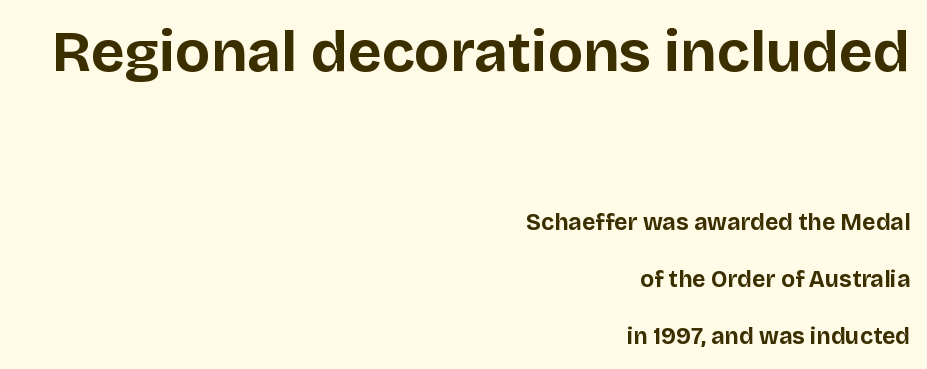
{"serif": "no", "italic": "no", "bold": "yes", "weight": "bold", "width": "normal", "stroke_contrast": "low", "x_height": "large", "monospaced": "no", "underline": "no", "align": "right", "line_spacing": "loose", "line_spacing_ratio": 2.49, "letter_spacing": "normal", "letter_spacing_em": 0.0, "larger_block": "first", "size_ratio": 2.52, "glyph_px": 58}
